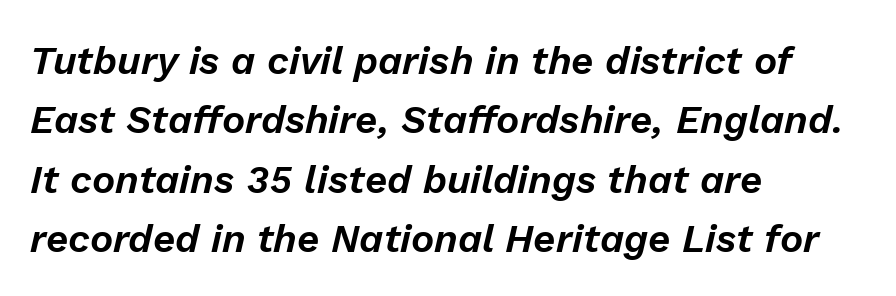
{"italic": "yes", "lean": "right", "slant_degrees": 13, "width": "normal", "stroke_contrast": "low", "x_height": "medium", "monospaced": "no", "underline": "no", "align": "left", "line_spacing": "normal", "line_spacing_ratio": 1.52, "letter_spacing": "normal", "letter_spacing_em": 0.0, "glyph_px": 39}
